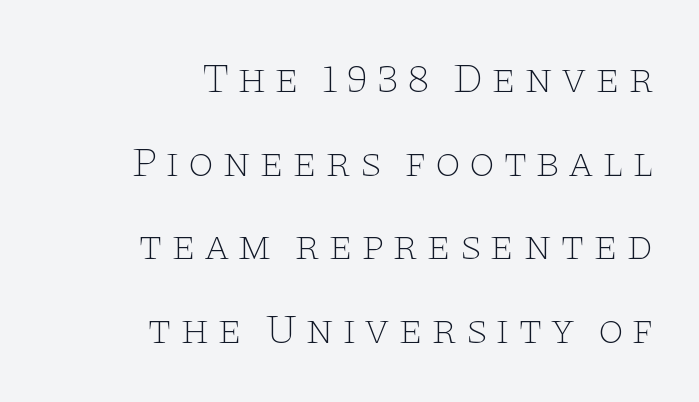
{"serif": "yes", "italic": "no", "bold": "no", "weight": "thin", "width": "wide", "stroke_contrast": "low", "x_height": "large", "monospaced": "no", "underline": "no", "align": "right", "line_spacing": "loose", "line_spacing_ratio": 1.99, "glyph_px": 42}
